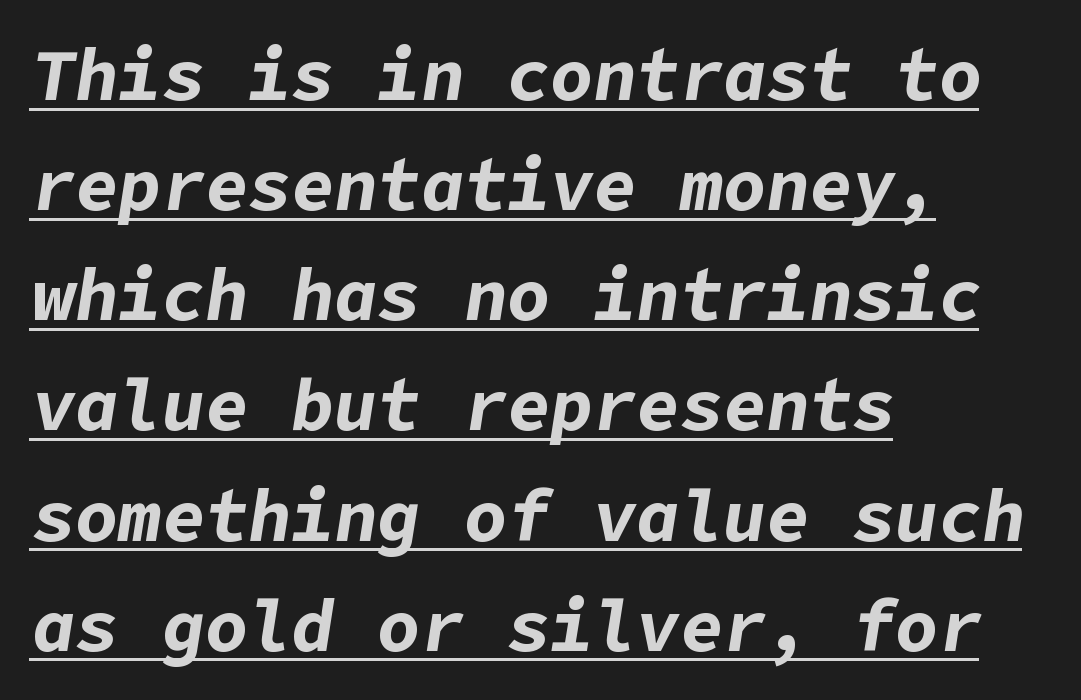
{"italic": "yes", "lean": "right", "slant_degrees": 9, "bold": "yes", "weight": "bold", "width": "normal", "stroke_contrast": "low", "x_height": "medium", "underline": "yes", "align": "left", "line_spacing": "normal", "line_spacing_ratio": 1.53, "letter_spacing": "normal", "letter_spacing_em": 0.0, "glyph_px": 72}
